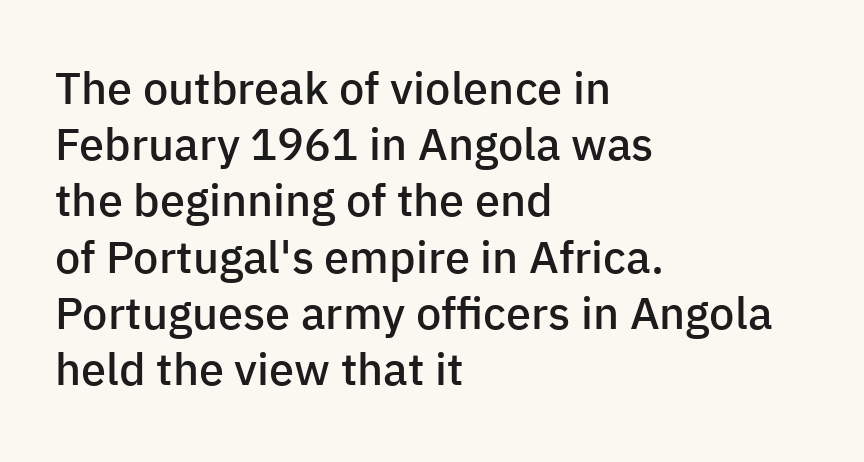
The image shows 45 px semibold sans-serif type, upright; set left-aligned, normal line spacing (1.25x), normal letter spacing, not underlined; low stroke contrast and a medium x-height.
